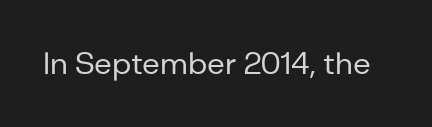
{"serif": "no", "italic": "no", "bold": "no", "weight": "regular", "width": "normal", "stroke_contrast": "low", "x_height": "medium", "monospaced": "no", "underline": "no", "letter_spacing": "normal", "letter_spacing_em": 0.0, "glyph_px": 31}
